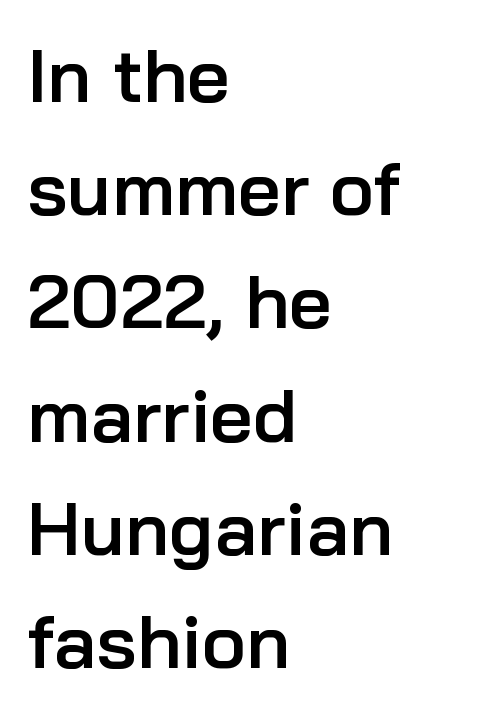
Nope, not italic — everything's standing straight. Plain, unruled lines of type. The glyphs have the mass of a demibold cut, below bold. Character widths vary here, with narrow letters taking less room than wide ones. Students, observe: this is what conventionally led text looks like. Glyph-to-glyph distance matches everyday printed text.
